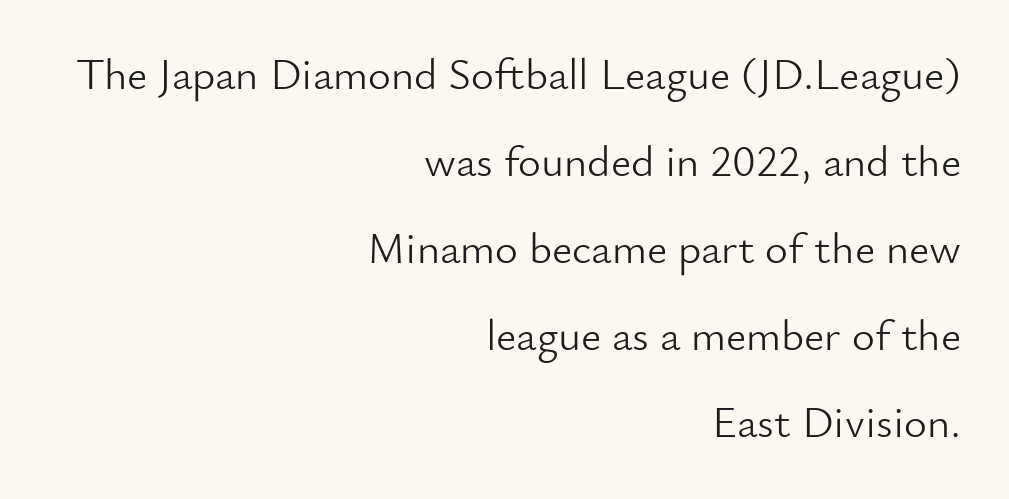
The image shows 44 px light sans-serif type, upright; set right-aligned, loose line spacing (1.98x), normal letter spacing, not underlined; low stroke contrast and a small x-height.
